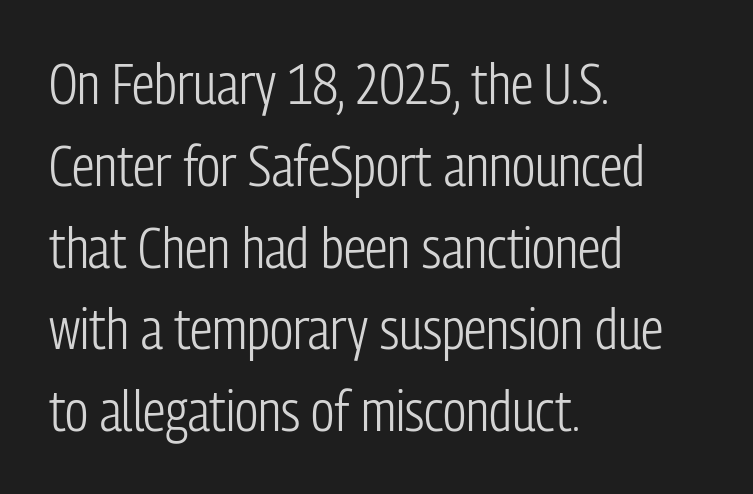
{"serif": "no", "italic": "no", "bold": "no", "weight": "light", "width": "condensed", "stroke_contrast": "low", "x_height": "medium", "monospaced": "no", "underline": "no", "align": "left", "line_spacing": "normal", "line_spacing_ratio": 1.46, "letter_spacing": "normal", "letter_spacing_em": 0.0, "glyph_px": 56}
